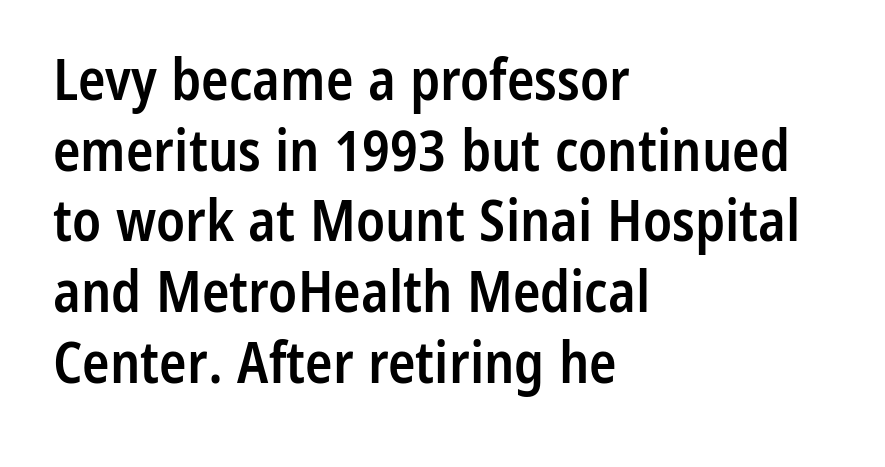
Q: Is the text bold? A: Semi-bold.
Q: Is the text italic (slanted)? A: No, it is upright.
Q: Is the typeface a serif or a sans-serif typeface? A: Sans-serif.
Q: Is the text underlined? A: No.
Q: How is the paragraph aligned? A: Left-aligned.
Q: Is the spacing between letters normal or unusually wide? A: Normal.
Q: Width (condensed, normal, or wide)? A: Condensed.
Q: Stroke contrast? A: Low.
Q: x-height? A: Medium.
Q: Monospaced? A: No.
